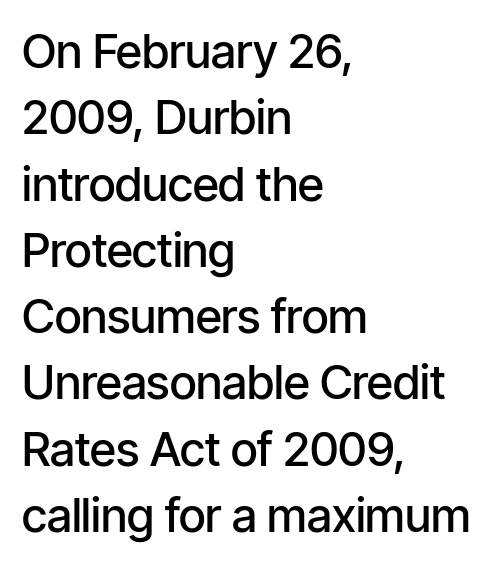
The rag falls on the right side of this text block. Notice the strokes are somewhat thickened but not fully heavy: this is a semibold. Font category for this specimen: sans-serif. The leading is moderate, giving the passage an even texture. The specimen omits any rule beneath the text block's lines.
